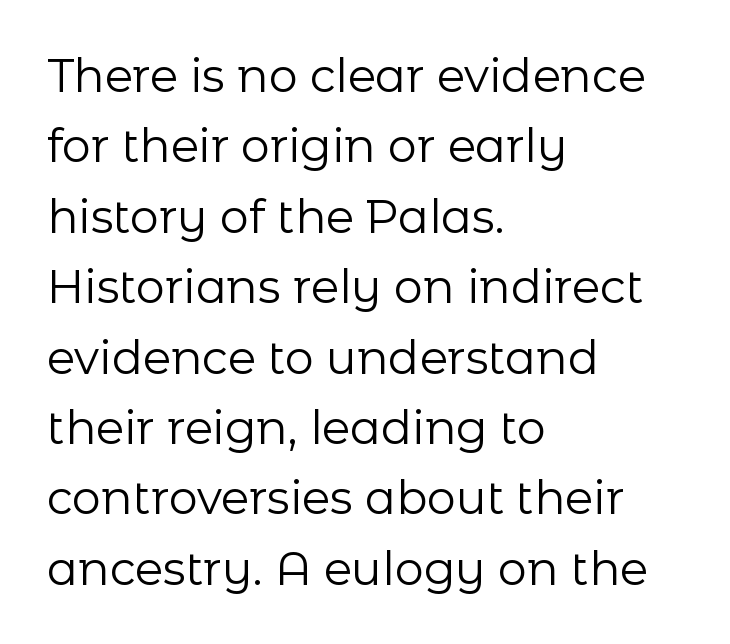
These lines are rendered in a variable-pitch font. Summary of vertical rhythm: regular, with standard interline spacing. Decoration check: the copy has no underline. A typesetter would label this face a sans. Line beginnings align vertically; line endings do not.
